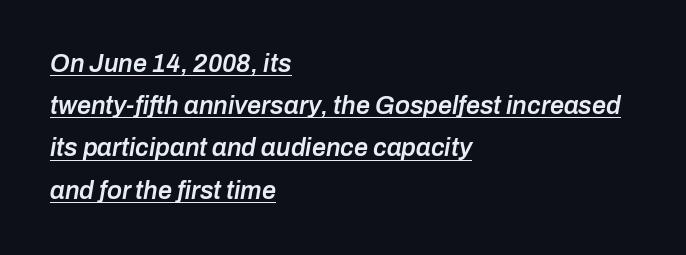
{"italic": "yes", "lean": "right", "slant_degrees": 10, "bold": "semi", "underline": "yes", "align": "left", "line_spacing": "normal", "line_spacing_ratio": 1.69, "letter_spacing": "normal", "letter_spacing_em": 0.0, "glyph_px": 25}
